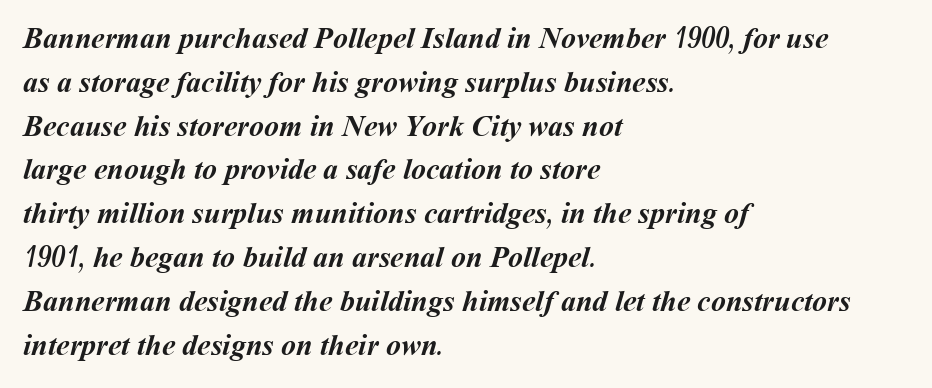
Q: Is the text bold? A: Yes.
Q: Is the text underlined? A: No.
Q: How is the paragraph aligned? A: Left-aligned.
Q: Is the spacing between letters normal or unusually wide? A: Normal.
Q: Is the spacing between lines tight, normal or loose? A: Normal.
Q: Width (condensed, normal, or wide)? A: Normal.
Q: Stroke contrast? A: Medium.
Q: x-height? A: Medium.
Q: Monospaced? A: No.
